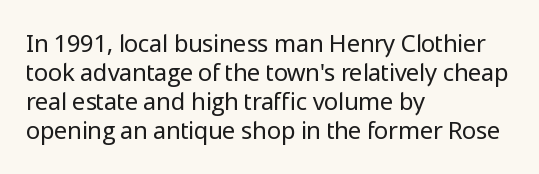
The image shows 24 px text type, upright; set left-aligned, line spacing 1.21x, normal letter spacing, not underlined.
